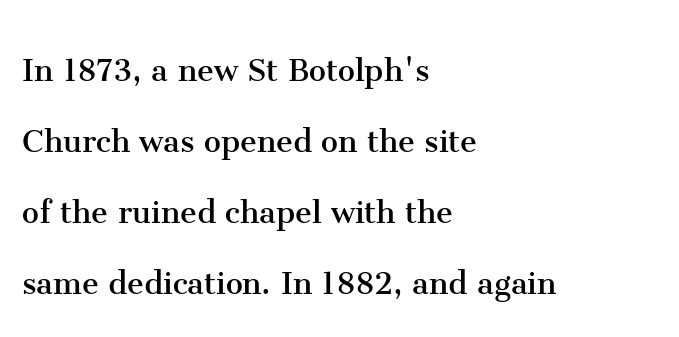
{"serif": "yes", "italic": "no", "bold": "no", "weight": "regular", "width": "normal", "stroke_contrast": "medium", "x_height": "medium", "monospaced": "no", "underline": "no", "align": "left", "line_spacing_ratio": 1.87, "letter_spacing": "normal", "letter_spacing_em": 0.0, "glyph_px": 38}
